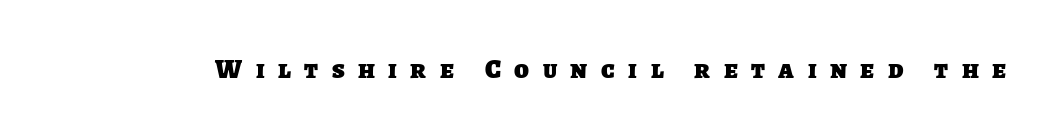
The image shows 27 px bold type; set unusually wide letter spacing (+0.5 em), not underlined.
